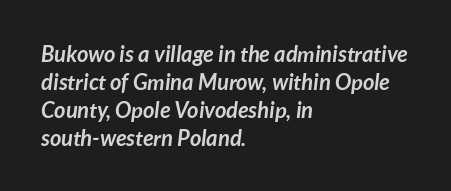
The image shows 22 px bold type; set left-aligned, normal line spacing (1.27x), normal letter spacing, not underlined.
